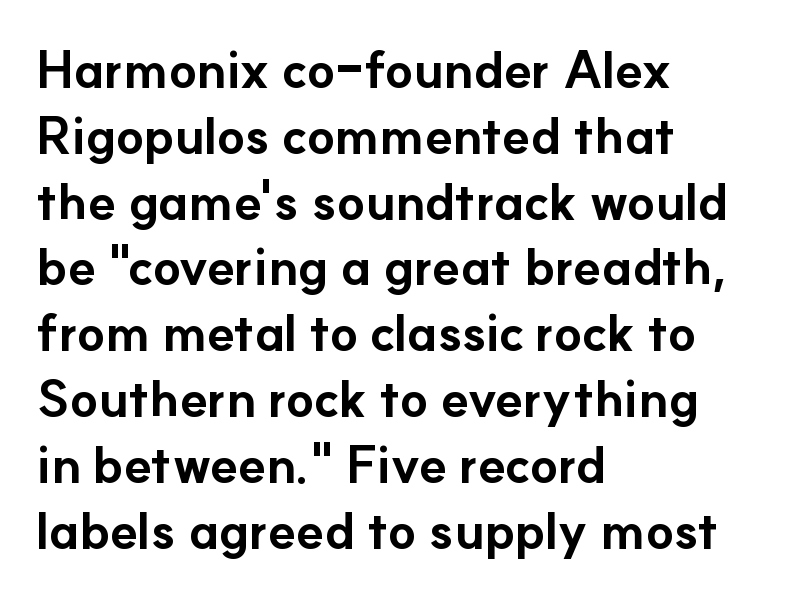
Weight check: bold — yes, fully. Casual observation: everything's shoved over to the left. The rendering uses natural spacing where letterforms have individual widths. Nobody drew a line under any word here. This rendering employs a face without finishing strokes, i.e., a sans-serif.
